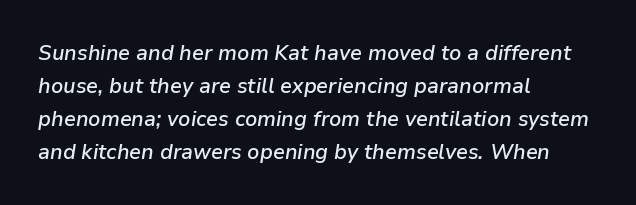
Q: Is the text bold? A: Semi-bold.
Q: Is the text italic (slanted)? A: Yes, it leans right by about 9 degrees.
Q: Is the text underlined? A: No.
Q: How is the paragraph aligned? A: Left-aligned.
Q: Is the spacing between letters normal or unusually wide? A: Normal.
Q: Is the spacing between lines tight, normal or loose? A: Normal.
